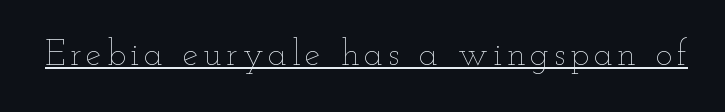
Note the varied advance widths — an 'i' is clearly narrower than an 'm'. Summary of weight: not heavy and not bold. Designer's note — italics off, roman on. Decoration check: the copy is underlined.
